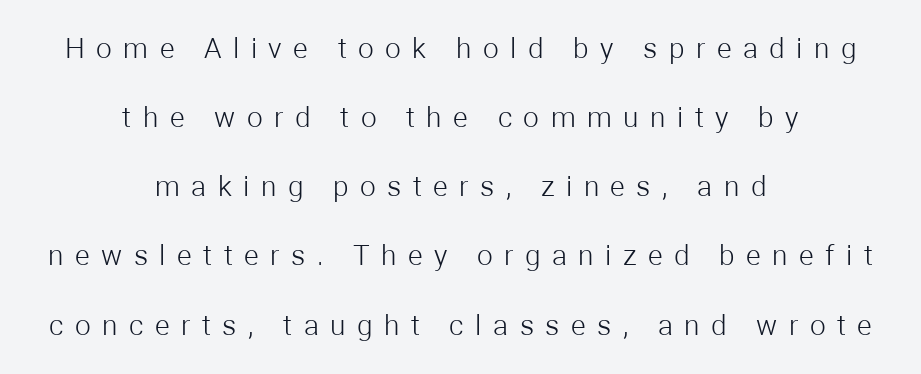
The space between consecutive lines is lavish. Does the copy run flush right? No — it is centered line by line. Looks like regular typesetting: each glyph gets only the width it needs. Compared with typical body copy, the letter spacing here is much looser.
